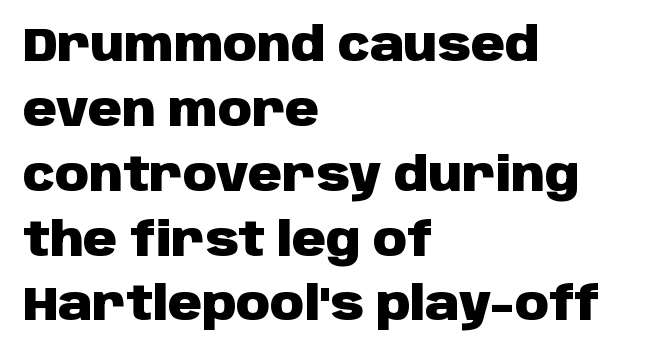
{"serif": "no", "italic": "no", "bold": "yes", "weight": "heavy", "width": "normal", "stroke_contrast": "low", "x_height": "large", "monospaced": "no", "underline": "no", "align": "left", "line_spacing": "normal", "line_spacing_ratio": 1.38, "letter_spacing": "normal", "letter_spacing_em": 0.0, "glyph_px": 47}
